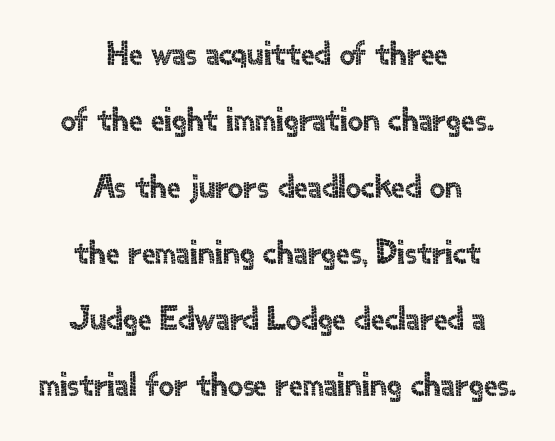
Q: Is the text italic (slanted)? A: No, it is upright.
Q: Is the typeface a serif or a sans-serif typeface? A: Sans-serif.
Q: Is the text underlined? A: No.
Q: How is the paragraph aligned? A: Centered.
Q: Is the spacing between letters normal or unusually wide? A: Normal.
Q: Is the spacing between lines tight, normal or loose? A: Loose.
Q: Width (condensed, normal, or wide)? A: Normal.
Q: x-height? A: Small.
Q: Monospaced? A: No.
